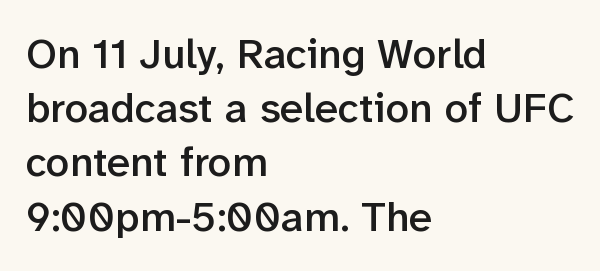
{"serif": "no", "italic": "no", "bold": "semi", "weight": "semibold", "width": "normal", "stroke_contrast": "low", "x_height": "medium", "monospaced": "no", "underline": "no", "align": "left", "line_spacing": "normal", "line_spacing_ratio": 1.29, "letter_spacing": "normal", "letter_spacing_em": 0.0, "glyph_px": 42}
